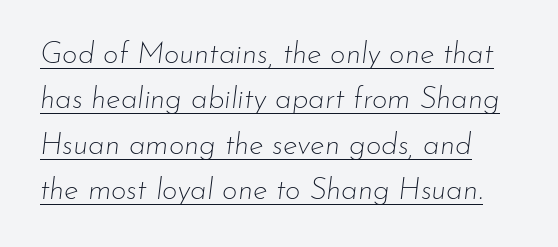
These lines keep a tight, regular rhythm from letter to letter. This sample carries an underscore along the baseline area. Weight: regular or lighter. Tall strokes in this sample are angled rather than plumb. The letters advance in unequal steps, a hallmark of proportional type. Normally led — the rows are evenly, conventionally spaced.
